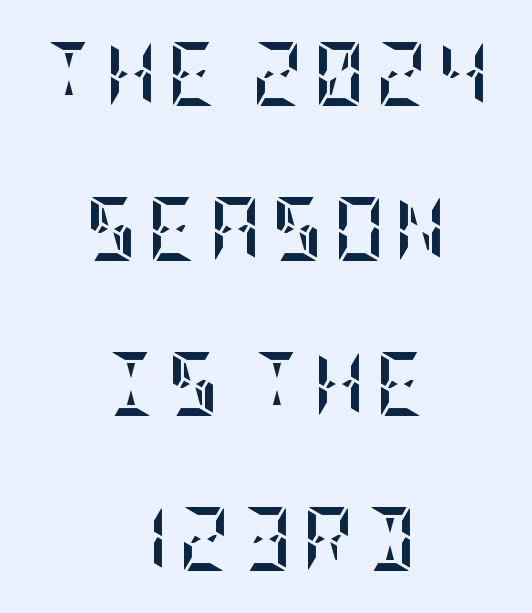
{"italic": "no", "bold": "yes", "weight": "semibold", "width": "condensed", "stroke_contrast": "low", "x_height": "large", "underline": "no", "align": "center", "line_spacing": "loose", "line_spacing_ratio": 2.42, "glyph_px": 64}
